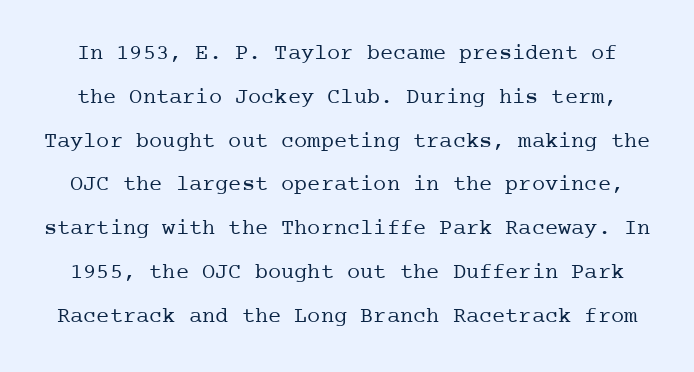
The image shows 22 px text type, upright; set loose line spacing (1.99x), normal letter spacing, not underlined.
